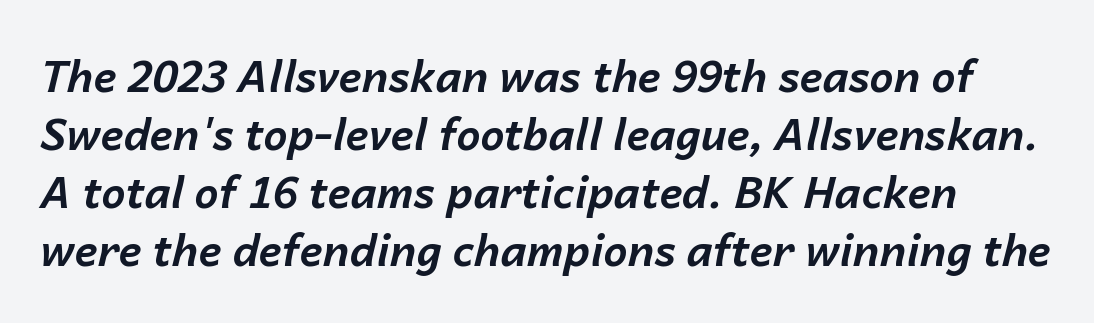
The image shows 43 px bold type, italic (leaning right); set normal line spacing (1.35x), normal letter spacing, not underlined; low stroke contrast and a medium x-height.
